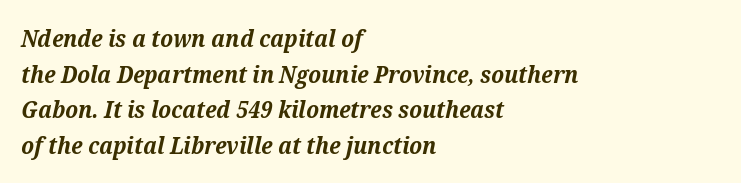
{"italic": "yes", "lean": "right", "slant_degrees": 12, "bold": "yes", "underline": "no", "align": "left", "line_spacing": "normal", "line_spacing_ratio": 1.48, "letter_spacing": "normal", "letter_spacing_em": 0.0, "glyph_px": 24}
